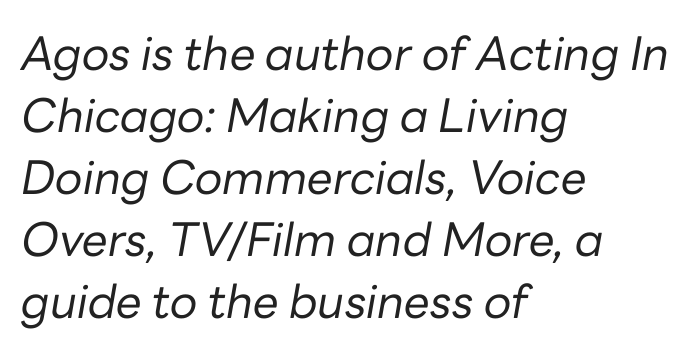
{"italic": "yes", "lean": "right", "slant_degrees": 10, "bold": "no", "weight": "regular", "width": "normal", "stroke_contrast": "low", "x_height": "medium", "monospaced": "no", "underline": "no", "align": "left", "line_spacing": "normal", "line_spacing_ratio": 1.35, "letter_spacing": "normal", "letter_spacing_em": 0.0, "glyph_px": 46}
